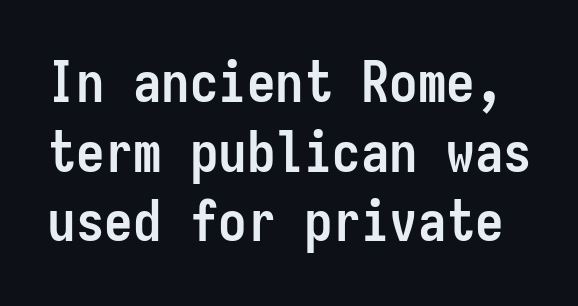
Q: Is the text bold? A: Yes.
Q: Is the text italic (slanted)? A: No, it is upright.
Q: Is the typeface a serif or a sans-serif typeface? A: Sans-serif.
Q: Is the text underlined? A: No.
Q: Is the spacing between letters normal or unusually wide? A: Normal.
Q: Width (condensed, normal, or wide)? A: Condensed.
Q: Stroke contrast? A: Low.
Q: x-height? A: Medium.
Q: Monospaced? A: Yes.
